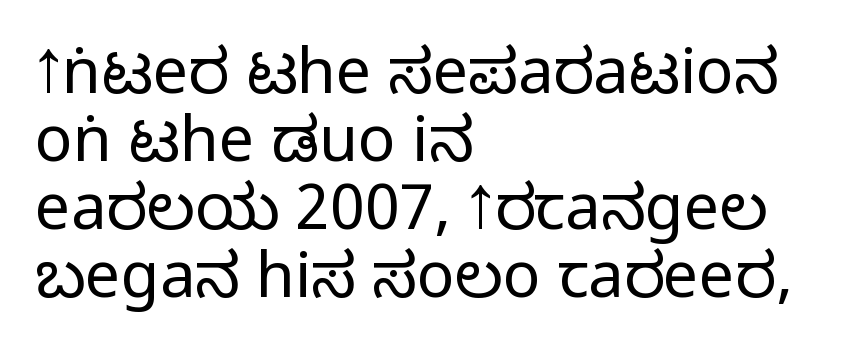
These lines are rendered in a variable-pitch font. No feet cap the strokes, marking this as sans-serif type. The string is rendered with underlining switched off. A typesetter would mark this as roman, not italic. How would I describe the line gaps? Narrow and economical.
